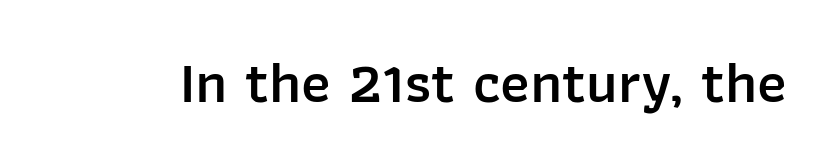
Q: Is the text bold? A: Semi-bold.
Q: Is the text italic (slanted)? A: No, it is upright.
Q: Is the typeface a serif or a sans-serif typeface? A: Sans-serif.
Q: Is the text underlined? A: No.
Q: Is the spacing between letters normal or unusually wide? A: Normal.
Q: Width (condensed, normal, or wide)? A: Normal.
Q: Stroke contrast? A: Low.
Q: x-height? A: Medium.
Q: Monospaced? A: No.
